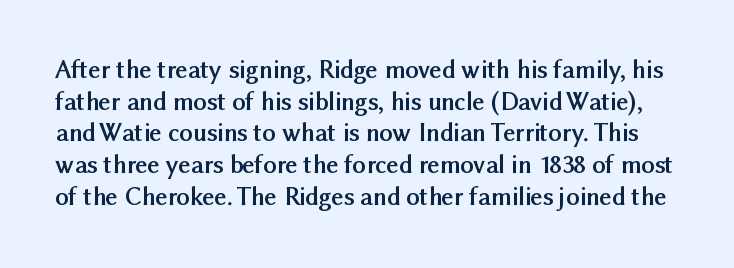
The image shows 26 px bold type, upright; set line spacing 1.22x, normal letter spacing, not underlined.
